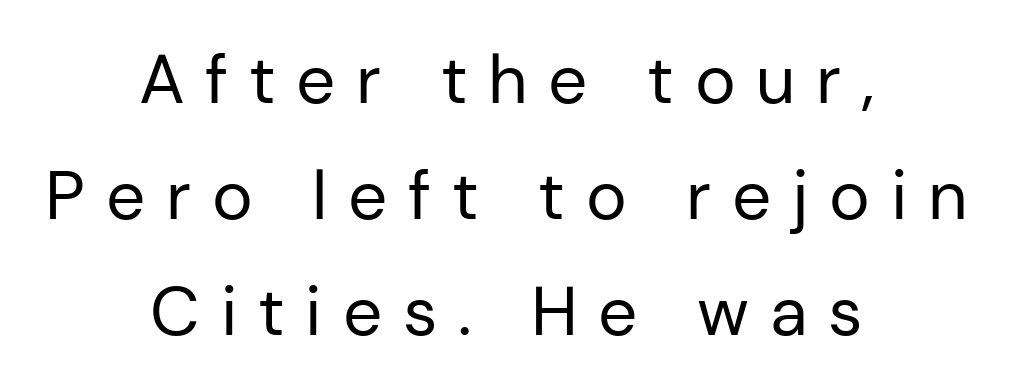
Stroke mass is kept to a normal reading level or below. Are there feet on the stems? There aren't — it's a sans. These lines are rendered in a variable-pitch font. In terms of leading, this rendering sits right in the middle. Does the copy run flush right? No — it is centered line by line. Does the lettering tilt? It doesn't — this is upright.
